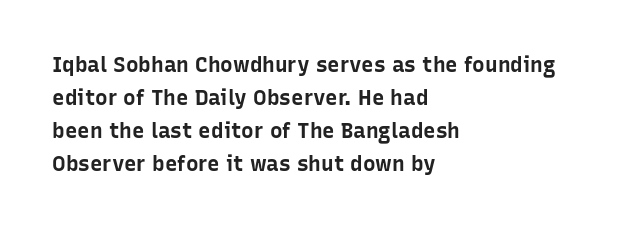
Q: Is the text bold? A: Yes.
Q: Is the text italic (slanted)? A: No, it is upright.
Q: Is the text underlined? A: No.
Q: How is the paragraph aligned? A: Left-aligned.
Q: Is the spacing between letters normal or unusually wide? A: Normal.
Q: Is the spacing between lines tight, normal or loose? A: Normal.
